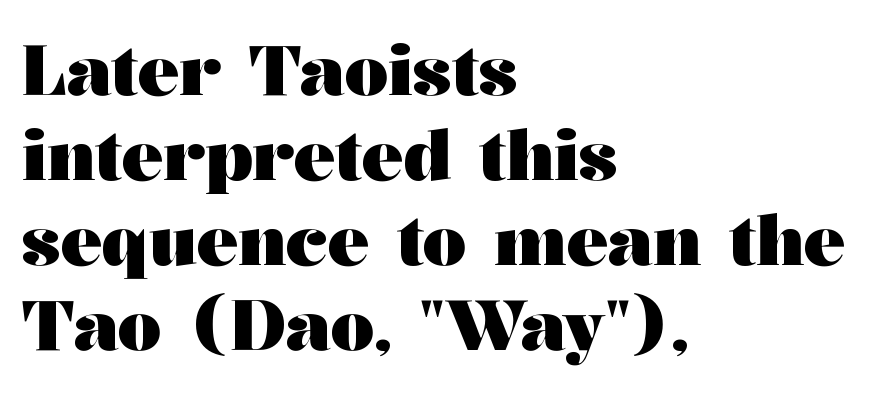
Is there any slant? The stems are plumb. Each row of text sits above clean, open space. Does the copy run flush right? No — it runs flush left. Here the glyphs are tracked normally, forming tight word shapes.
